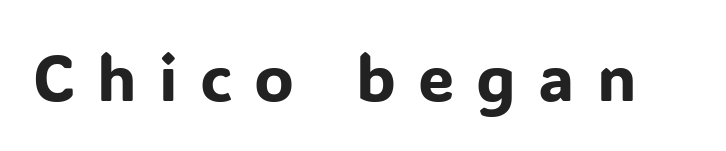
The image shows 65 px sans-serif type, upright; set unusually wide letter spacing (+0.34 em), not underlined; low stroke contrast and a medium x-height.
